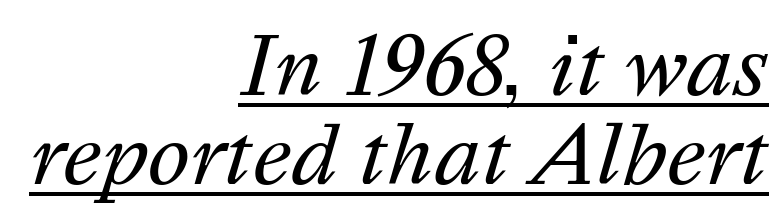
Q: Is the text bold? A: No.
Q: Is the text italic (slanted)? A: Yes, it leans right by about 16 degrees.
Q: Is the text underlined? A: Yes.
Q: How is the paragraph aligned? A: Right-aligned.
Q: Is the spacing between letters normal or unusually wide? A: Normal.
Q: Is the spacing between lines tight, normal or loose? A: Tight.
Q: Width (condensed, normal, or wide)? A: Normal.
Q: Stroke contrast? A: Medium.
Q: x-height? A: Medium.
Q: Monospaced? A: No.
